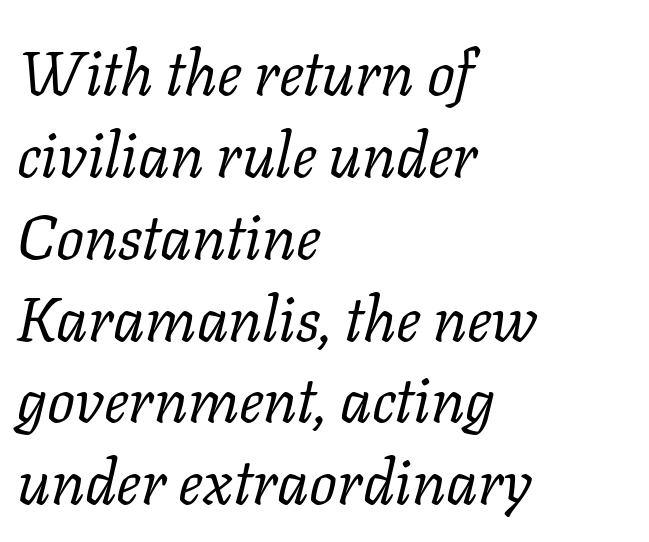
When letters slant like this, we call the style italic. Proportional: the letters do not fall into vertical columns. The passage shown stacks its lines at a standard gap. On a weight scale, this lands at 450 or below. Here the glyphs are tracked normally, forming tight word shapes.
